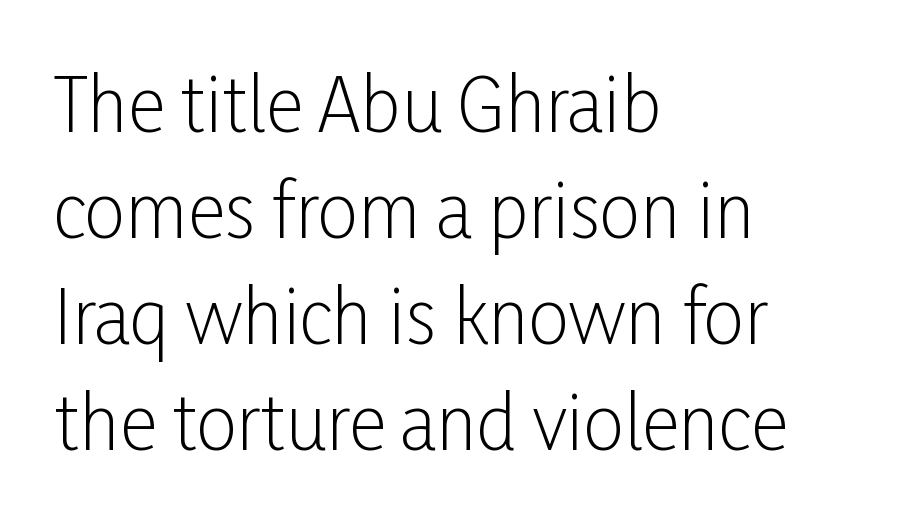
Q: Is the text bold? A: No.
Q: Is the text italic (slanted)? A: No, it is upright.
Q: Is the typeface a serif or a sans-serif typeface? A: Sans-serif.
Q: Is the text underlined? A: No.
Q: How is the paragraph aligned? A: Left-aligned.
Q: Is the spacing between letters normal or unusually wide? A: Normal.
Q: Is the spacing between lines tight, normal or loose? A: Normal.
Q: Width (condensed, normal, or wide)? A: Condensed.
Q: Stroke contrast? A: Low.
Q: x-height? A: Medium.
Q: Monospaced? A: No.
